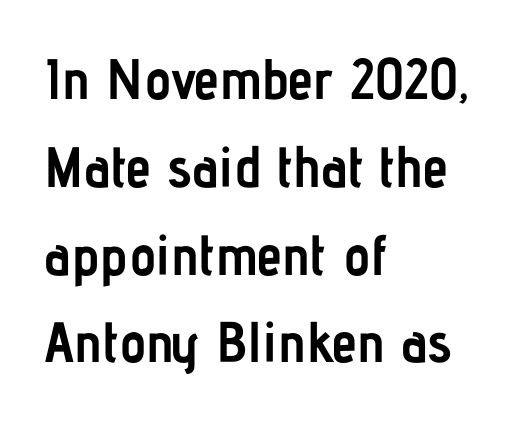
These lines are rendered in a variable-pitch font. Lines of text with bare space underneath. This sample is left-justified, so line endings fall wherever the words run out. The typesetting leans heavy: a genuine bold.
